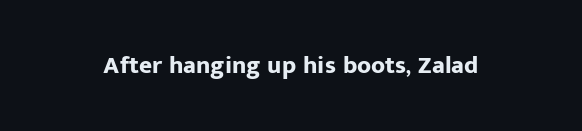
Q: Is the text bold? A: Yes.
Q: Is the text italic (slanted)? A: No, it is upright.
Q: Is the text underlined? A: No.
Q: Is the spacing between letters normal or unusually wide? A: Normal.
